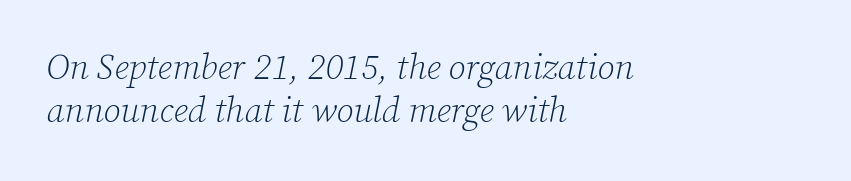
Q: Is the text bold? A: No.
Q: Is the text italic (slanted)? A: Yes, it leans right by about 12 degrees.
Q: Is the typeface a serif or a sans-serif typeface? A: Serif.
Q: Is the text underlined? A: No.
Q: How is the paragraph aligned? A: Left-aligned.
Q: Is the spacing between letters normal or unusually wide? A: Normal.
Q: Width (condensed, normal, or wide)? A: Normal.
Q: Stroke contrast? A: Low.
Q: x-height? A: Medium.
Q: Monospaced? A: No.
